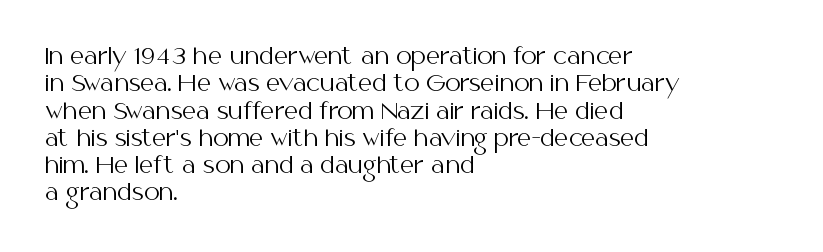
Q: Is the text bold? A: No.
Q: Is the text italic (slanted)? A: No, it is upright.
Q: Is the text underlined? A: No.
Q: How is the paragraph aligned? A: Left-aligned.
Q: Is the spacing between letters normal or unusually wide? A: Normal.
